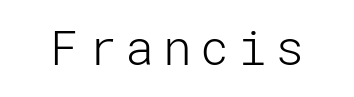
{"serif": "no", "italic": "no", "bold": "no", "weight": "light", "width": "normal", "stroke_contrast": "low", "x_height": "medium", "underline": "no", "glyph_px": 48}
